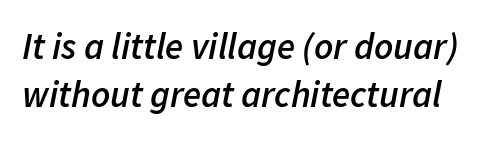
The image shows 37 px semibold type, italic (leaning right); set normal line spacing (1.3x), normal letter spacing, not underlined; low stroke contrast and a medium x-height.
